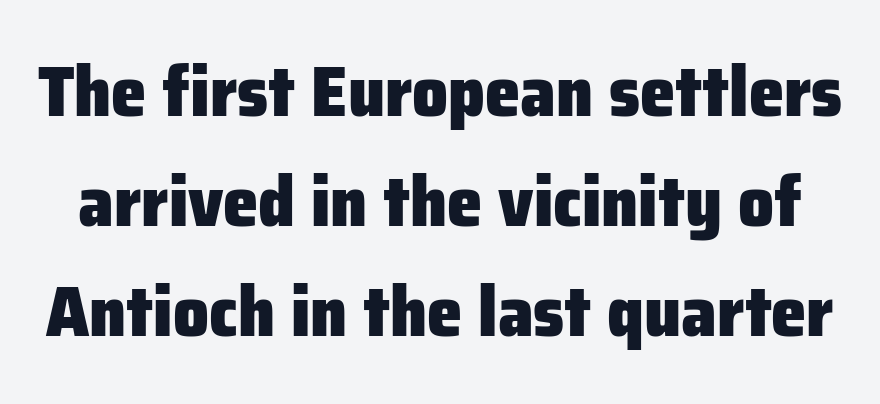
The image shows 71 px heavy sans-serif type, upright; set normal line spacing (1.55x), normal letter spacing, not underlined; low stroke contrast and a medium x-height.
